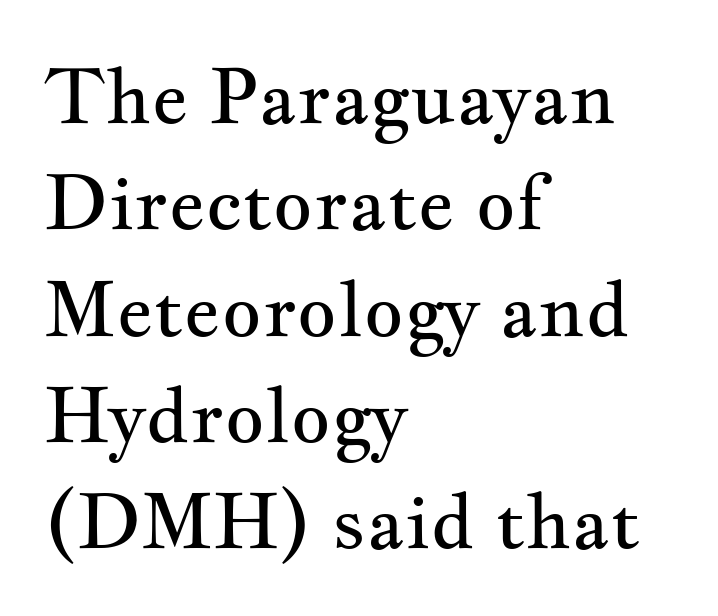
{"serif": "yes", "italic": "no", "bold": "no", "weight": "regular", "width": "wide", "stroke_contrast": "medium", "x_height": "small", "monospaced": "no", "underline": "no", "align": "left", "line_spacing": "normal", "line_spacing_ratio": 1.38, "letter_spacing": "normal", "letter_spacing_em": 0.0, "glyph_px": 77}
